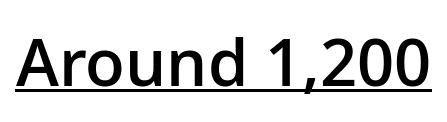
{"serif": "no", "italic": "no", "bold": "semi", "weight": "semibold", "width": "normal", "stroke_contrast": "low", "x_height": "medium", "monospaced": "no", "underline": "yes", "letter_spacing": "normal", "letter_spacing_em": 0.0, "glyph_px": 65}
